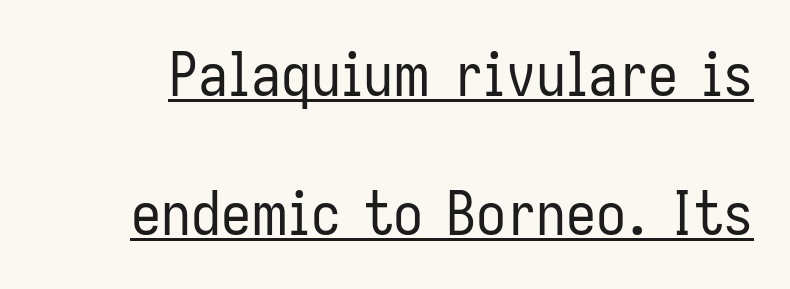
Q: Is the text bold? A: No.
Q: Is the text italic (slanted)? A: No, it is upright.
Q: Is the typeface a serif or a sans-serif typeface? A: Sans-serif.
Q: Is the text underlined? A: Yes.
Q: Is the spacing between letters normal or unusually wide? A: Normal.
Q: Is the spacing between lines tight, normal or loose? A: Loose.
Q: Width (condensed, normal, or wide)? A: Condensed.
Q: Stroke contrast? A: Low.
Q: x-height? A: Medium.
Q: Monospaced? A: No.
